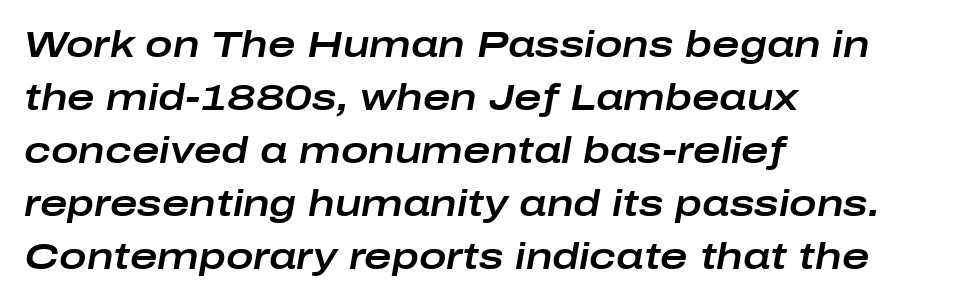
{"italic": "yes", "lean": "right", "slant_degrees": 10, "width": "wide", "stroke_contrast": "low", "x_height": "medium", "monospaced": "no", "underline": "no", "align": "left", "line_spacing": "normal", "line_spacing_ratio": 1.43, "letter_spacing": "normal", "letter_spacing_em": 0.0, "glyph_px": 37}
